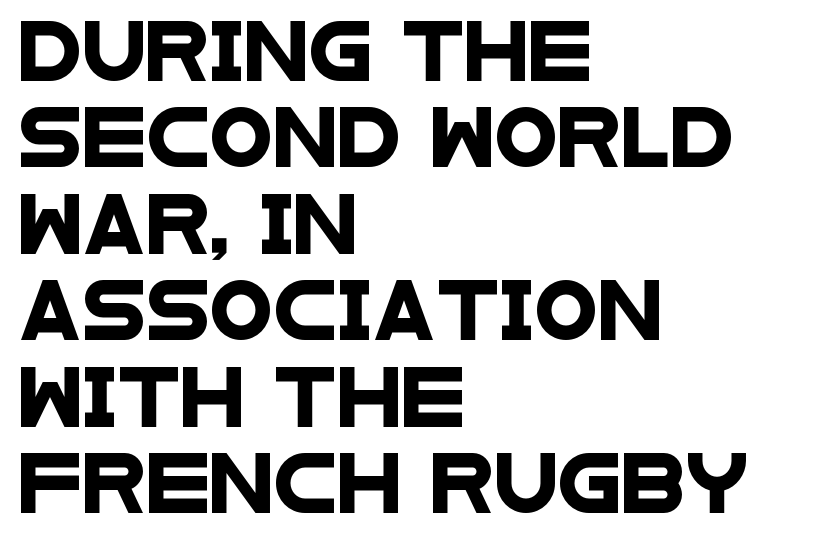
The image shows 58 px wide sans-serif type; set left-aligned, normal line spacing (1.49x), normal letter spacing, not underlined; low stroke contrast and a large x-height.
